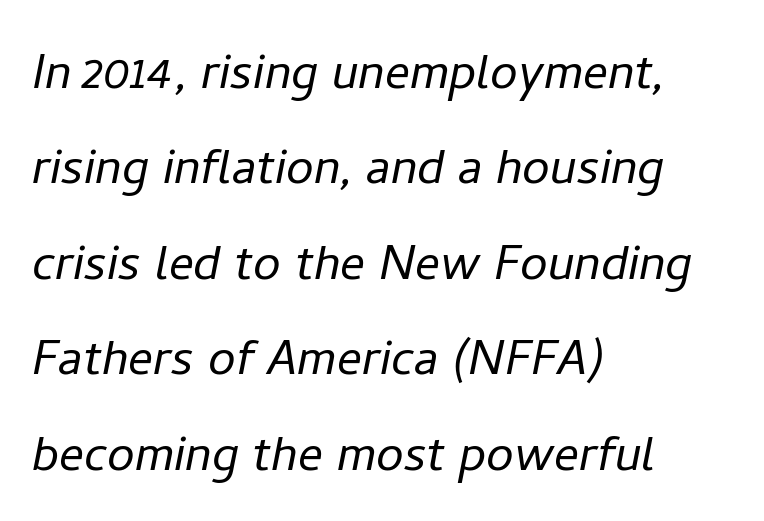
A typesetter would call this zero additional tracking. Any mark beneath the type? The region is blank. Heaviness? Minimal to ordinary, like unemphasized prose. Proportional: the letters do not fall into vertical columns. Designer's note — italics engaged. In terms of leading, this rendering sits right in the middle.
